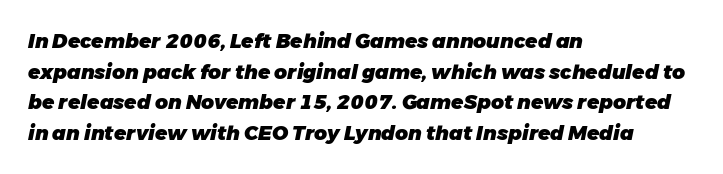
{"italic": "yes", "lean": "right", "slant_degrees": 11, "bold": "yes", "underline": "no", "align": "left", "line_spacing": "normal", "line_spacing_ratio": 1.53, "letter_spacing": "normal", "letter_spacing_em": 0.0, "glyph_px": 20}
